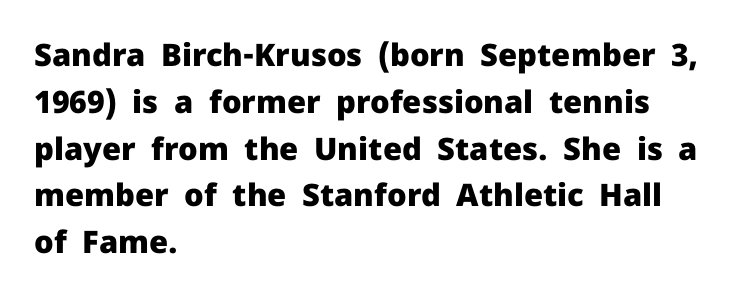
Which margin do the lines hug? The left one — the right edge is uneven. The text was rendered using a sans face with plain stroke endings. Set as a true bold cut, around the 700 mark. What's the leading like? Ordinary, nothing unusual.
